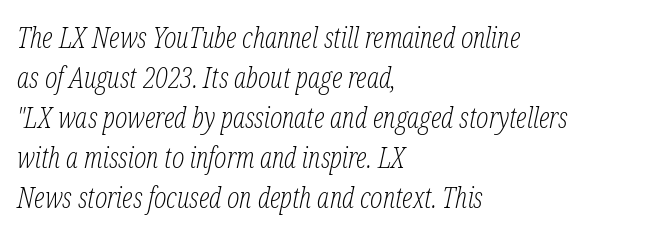
{"serif": "yes", "italic": "yes", "lean": "right", "slant_degrees": 12, "bold": "no", "weight": "light", "width": "condensed", "stroke_contrast": "low", "x_height": "medium", "monospaced": "no", "underline": "no", "align": "left", "line_spacing": "normal", "line_spacing_ratio": 1.38, "letter_spacing": "normal", "letter_spacing_em": 0.0, "glyph_px": 29}
